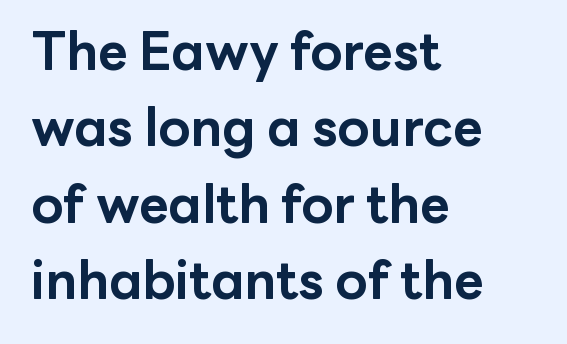
{"serif": "no", "italic": "no", "bold": "yes", "weight": "bold", "width": "normal", "stroke_contrast": "low", "x_height": "medium", "monospaced": "no", "underline": "no", "align": "left", "line_spacing": "normal", "line_spacing_ratio": 1.47, "letter_spacing": "normal", "letter_spacing_em": 0.0, "glyph_px": 52}
